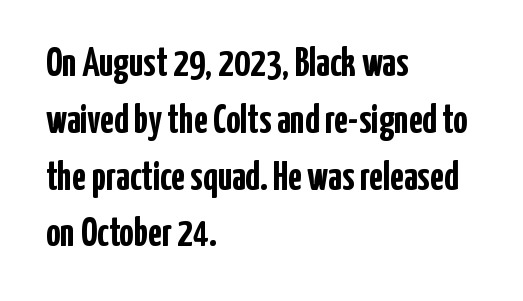
The image shows 40 px semibold, condensed sans-serif type, upright; set left-aligned, normal line spacing (1.42x), normal letter spacing, not underlined; low stroke contrast and a medium x-height.
